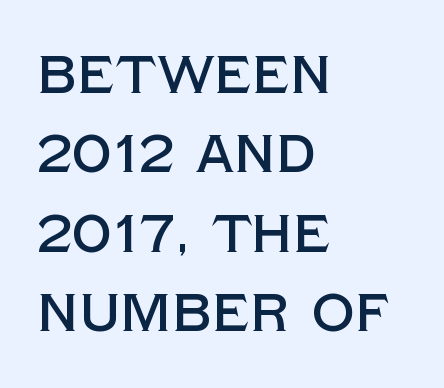
{"serif": "no", "italic": "no", "width": "normal", "x_height": "large", "monospaced": "no", "underline": "no", "align": "left", "line_spacing": "normal", "line_spacing_ratio": 1.47, "letter_spacing": "normal", "letter_spacing_em": 0.0, "glyph_px": 54}
